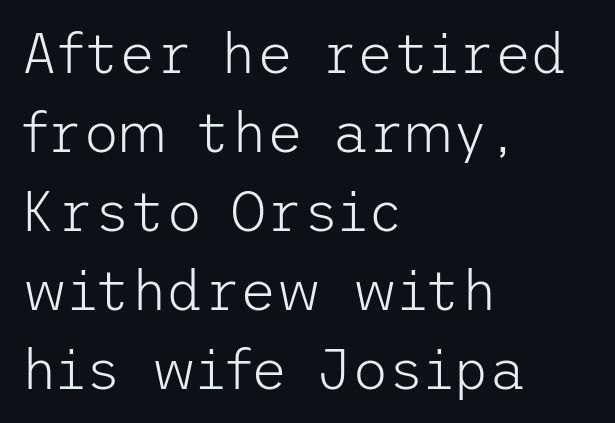
Q: Is the text bold? A: No.
Q: Is the text italic (slanted)? A: No, it is upright.
Q: Is the typeface a serif or a sans-serif typeface? A: Sans-serif.
Q: Is the text underlined? A: No.
Q: How is the paragraph aligned? A: Left-aligned.
Q: Is the spacing between letters normal or unusually wide? A: Normal.
Q: Is the spacing between lines tight, normal or loose? A: Normal.
Q: Width (condensed, normal, or wide)? A: Normal.
Q: Stroke contrast? A: Low.
Q: x-height? A: Medium.
